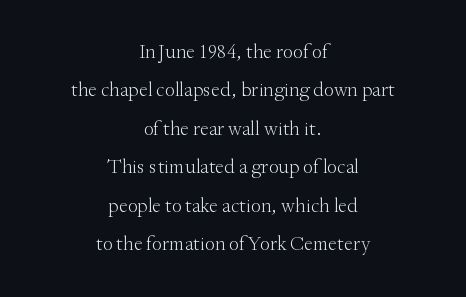
The image shows 20 px text type, upright; set centered, loose line spacing (1.92x), normal letter spacing, not underlined.
